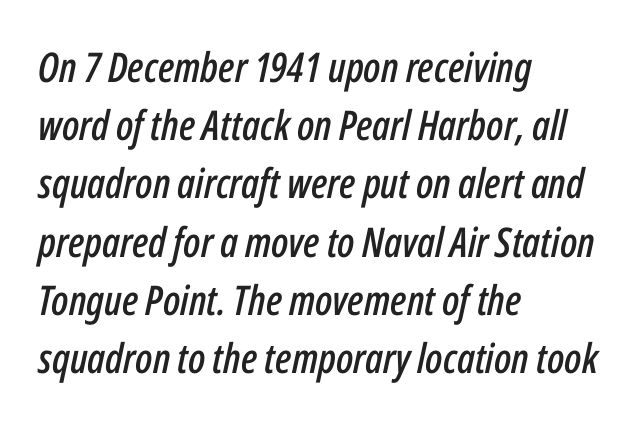
{"italic": "yes", "lean": "right", "slant_degrees": 12, "width": "condensed", "stroke_contrast": "low", "x_height": "medium", "monospaced": "no", "underline": "no", "align": "left", "line_spacing": "normal", "line_spacing_ratio": 1.42, "letter_spacing": "normal", "letter_spacing_em": 0.0, "glyph_px": 41}
